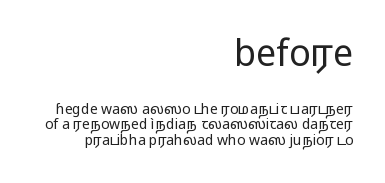
The image shows 36 px regular-weight, wide sans-serif type, upright; set right-aligned, tight line spacing (1.11x), normal letter spacing, not underlined; the first (top) block is 2.57x larger; low stroke contrast and a medium x-height.
